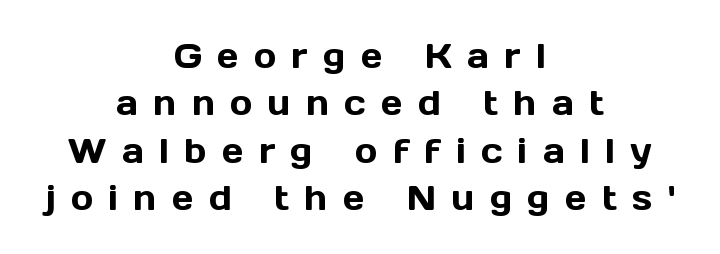
There is plenty of visible air inserted between adjacent glyphs. Do the characters align in a grid? No, the font is proportional. The rendering shows plain stroke endings on the letterforms — a sans-serif design. Vertical strokes here are truly vertical. The rag falls on both sides of this text block equally. Baseline-to-baseline distance is the conventional proportion of letter height.
